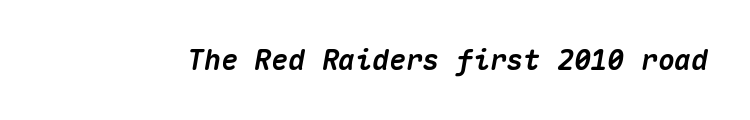
The image shows 28 px heavy type, italic (leaning right), monospaced; set normal letter spacing, not underlined; medium stroke contrast and a medium x-height.
